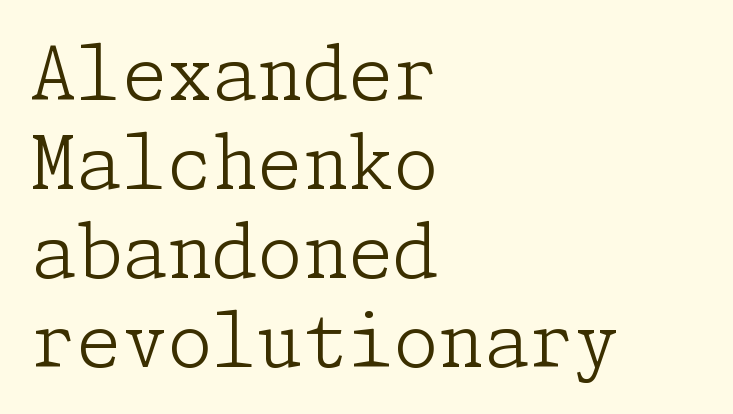
This sample uses a serif face. Horizontally, the lines are justified to the leading edge only. Inter-character spacing is left at the font's built-in metrics. The font sits on the lighter half of the weight spectrum, regular included. The letters stand straight up with perfectly vertical stems. No word sits above an underline.
